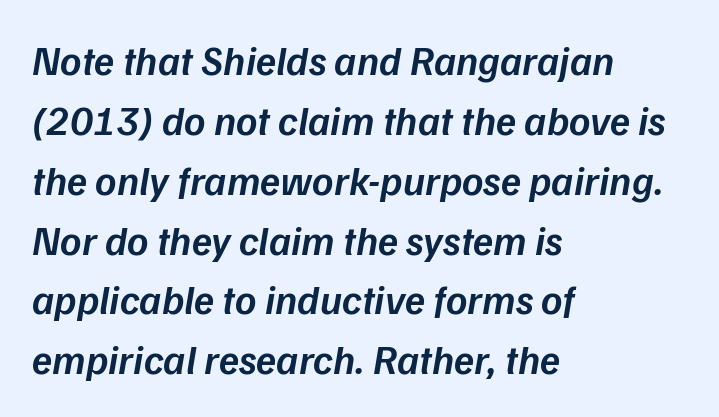
Q: Is the text bold? A: Semi-bold.
Q: Is the text italic (slanted)? A: Yes, it leans right by about 9 degrees.
Q: Is the text underlined? A: No.
Q: How is the paragraph aligned? A: Left-aligned.
Q: Is the spacing between letters normal or unusually wide? A: Normal.
Q: Is the spacing between lines tight, normal or loose? A: Normal.
Q: Width (condensed, normal, or wide)? A: Normal.
Q: Stroke contrast? A: Low.
Q: x-height? A: Medium.
Q: Monospaced? A: No.
